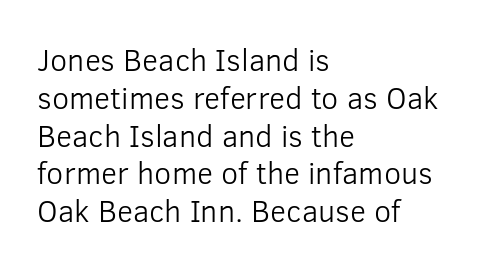
A quiet, ordinary-to-light weight characterises the typeface. The rendering shows plain stroke endings on the letterforms — a sans-serif design. No extra tracking has been applied to these lines. Letters rest on an invisible, unmarked baseline. The passage shown is typed in a proportional face where columns would drift. The lettering holds an erect, upright posture throughout.
